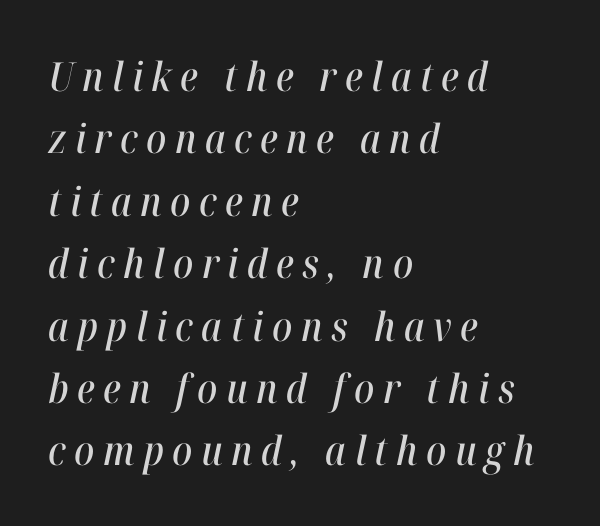
Q: Is the text italic (slanted)? A: Yes, it leans right by about 12 degrees.
Q: Is the text underlined? A: No.
Q: How is the paragraph aligned? A: Left-aligned.
Q: Is the spacing between letters normal or unusually wide? A: Unusually wide.
Q: Is the spacing between lines tight, normal or loose? A: Normal.
Q: Width (condensed, normal, or wide)? A: Condensed.
Q: Stroke contrast? A: High.
Q: x-height? A: Medium.
Q: Monospaced? A: No.
